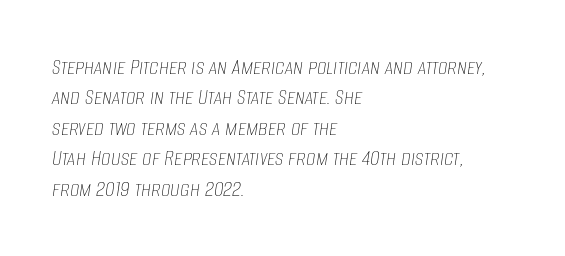
The image shows 24 px text type, italic (leaning right); set left-aligned, normal line spacing (1.27x), normal letter spacing, not underlined.
